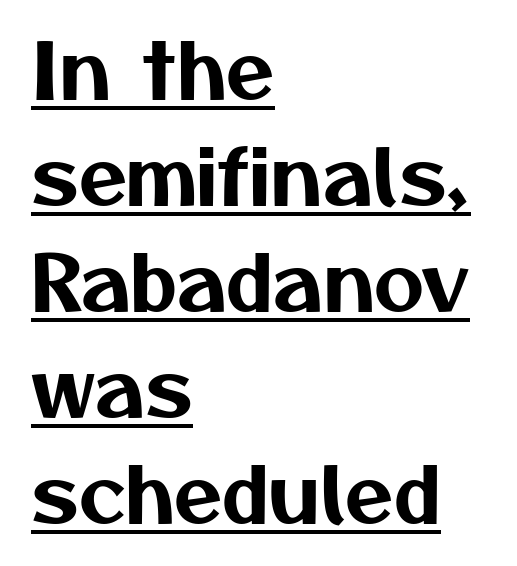
Q: Is the typeface a serif or a sans-serif typeface? A: Sans-serif.
Q: Is the text underlined? A: Yes.
Q: How is the paragraph aligned? A: Left-aligned.
Q: Is the spacing between letters normal or unusually wide? A: Normal.
Q: Is the spacing between lines tight, normal or loose? A: Normal.
Q: Width (condensed, normal, or wide)? A: Normal.
Q: Stroke contrast? A: Medium.
Q: x-height? A: Medium.
Q: Monospaced? A: No.
